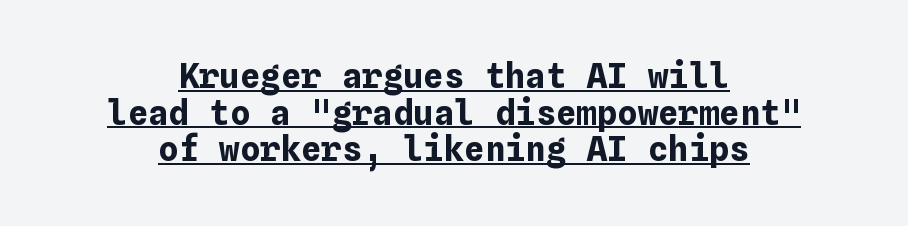
The image shows 34 px bold type, upright; set centered, tight line spacing (1.08x), normal letter spacing, underlined; low stroke contrast and a medium x-height.
